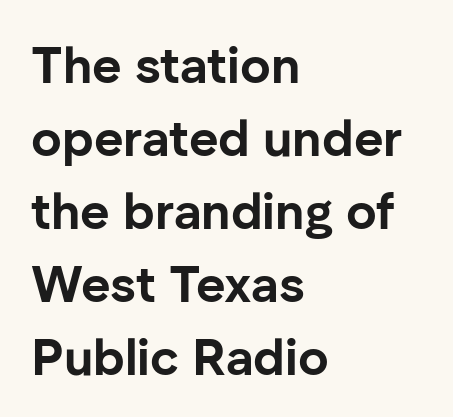
The image shows 51 px bold sans-serif type, upright; set left-aligned, normal line spacing (1.43x), normal letter spacing, not underlined; low stroke contrast and a medium x-height.
